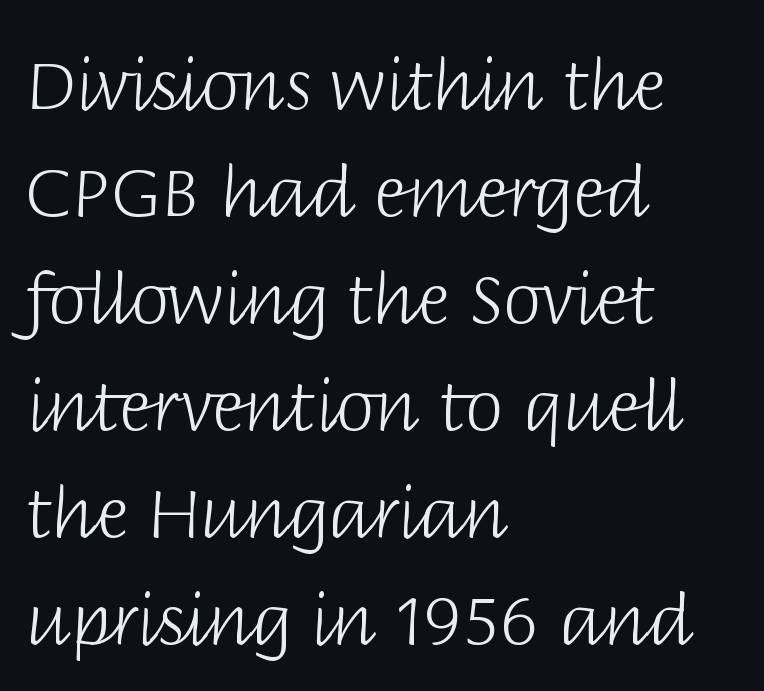
The image shows 70 px light sans-serif type, upright; set left-aligned, normal line spacing (1.53x), normal letter spacing, not underlined; low stroke contrast and a large x-height.
